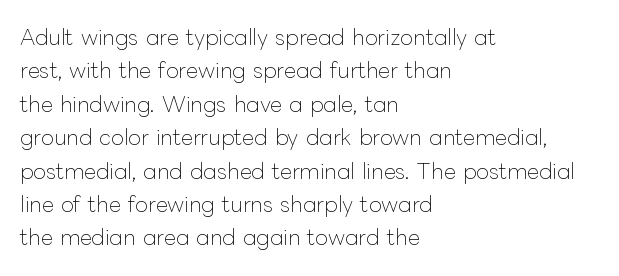
How would I describe the line gaps? Plain and ordinary. Weight: in the light-to-regular range. The type is set solid horizontally, with unmodified tracking. The lines are quadded left.
